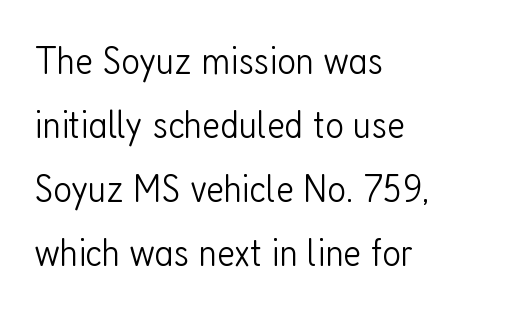
Q: Is the text bold? A: No.
Q: Is the text italic (slanted)? A: No, it is upright.
Q: Is the typeface a serif or a sans-serif typeface? A: Sans-serif.
Q: Is the text underlined? A: No.
Q: How is the paragraph aligned? A: Left-aligned.
Q: Is the spacing between letters normal or unusually wide? A: Normal.
Q: Is the spacing between lines tight, normal or loose? A: Normal.
Q: Width (condensed, normal, or wide)? A: Condensed.
Q: Stroke contrast? A: Low.
Q: x-height? A: Medium.
Q: Monospaced? A: No.
